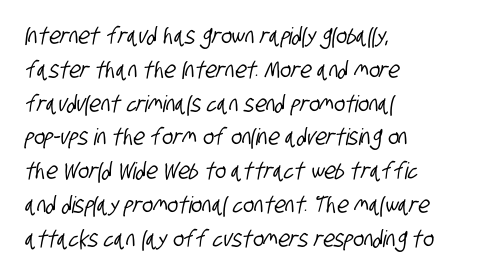
The image shows 23 px text type; set left-aligned, normal line spacing (1.47x), normal letter spacing, not underlined.
